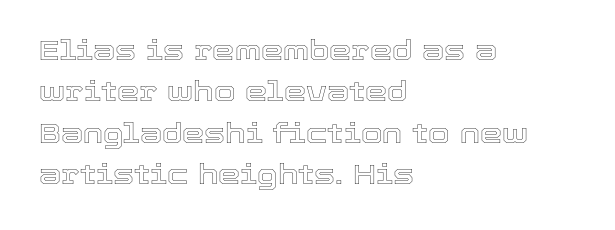
Varying glyph widths throughout — classic text-font behaviour. Compared with a centered layout, this one pins lines to the left instead. Honestly, there is no underline to notice here at all. Interline gaps are of average width in this sample. Posture: vertical. Standard letterfit; no display-style spreading of the glyphs.
